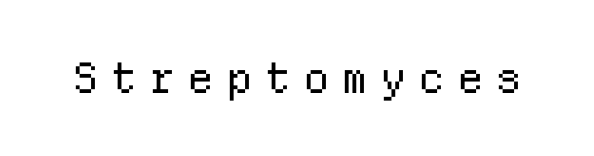
The typeface chosen for these lines omits serifs. Glyph-to-glyph distance is far greater than everyday printed text. Notice how the stems are strictly vertical — no italics here. Rule under the text: the space is simply empty. You could count columns in this text — the font is strictly monospaced.
